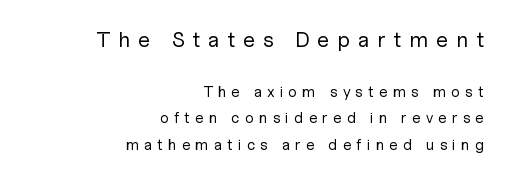
{"italic": "no", "bold": "no", "underline": "no", "align": "right", "line_spacing_ratio": 1.75, "letter_spacing": "wide", "letter_spacing_em": 0.34, "larger_block": "first", "size_ratio": 1.47, "glyph_px": 22}
